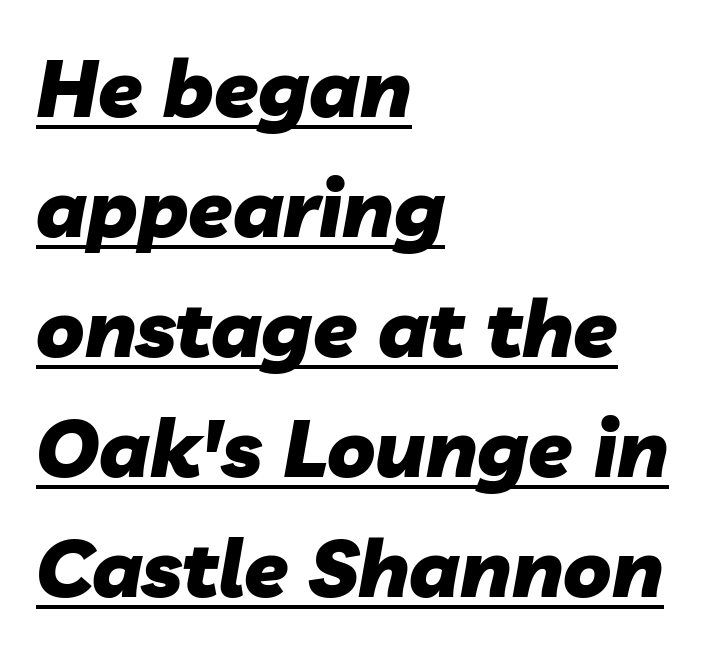
Q: Is the text bold? A: Yes.
Q: Is the text italic (slanted)? A: Yes, it leans right by about 10 degrees.
Q: Is the text underlined? A: Yes.
Q: How is the paragraph aligned? A: Left-aligned.
Q: Is the spacing between letters normal or unusually wide? A: Normal.
Q: Is the spacing between lines tight, normal or loose? A: Normal.
Q: Width (condensed, normal, or wide)? A: Normal.
Q: Stroke contrast? A: Low.
Q: x-height? A: Medium.
Q: Monospaced? A: No.
